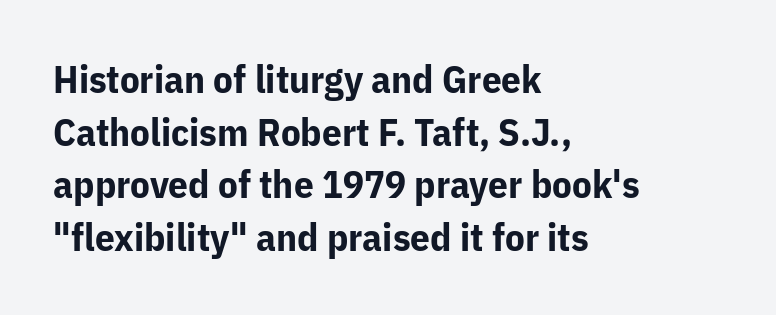
Q: Is the text bold? A: Yes.
Q: Is the text italic (slanted)? A: No, it is upright.
Q: Is the typeface a serif or a sans-serif typeface? A: Sans-serif.
Q: Is the text underlined? A: No.
Q: How is the paragraph aligned? A: Left-aligned.
Q: Is the spacing between letters normal or unusually wide? A: Normal.
Q: Is the spacing between lines tight, normal or loose? A: Normal.
Q: Width (condensed, normal, or wide)? A: Normal.
Q: Stroke contrast? A: Low.
Q: x-height? A: Medium.
Q: Monospaced? A: No.
